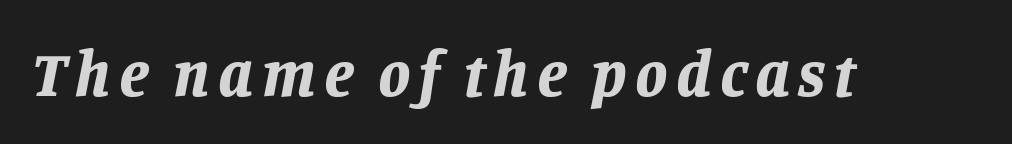
Think of a printed novel: that variable character pitch is what you see here. Notice how thick the strokes are: this is what a full bold looks like. Letters rest on an invisible, unmarked baseline. The font's italic variant was chosen for this text.
